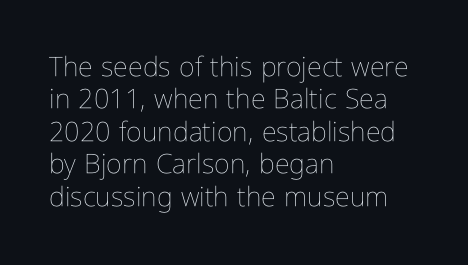
The font is comparable to plain body text, perhaps lighter. Line starts are locked; line ends wander. Nothing unusual about the tracking: characters are spaced as the font intends. The type sits square on the baseline with zero lean. Rule under the text: the space is simply empty.
